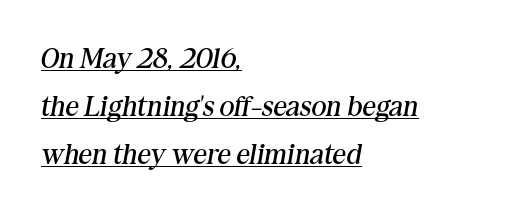
Q: Is the text bold? A: No.
Q: Is the text italic (slanted)? A: Yes, it leans right by about 10 degrees.
Q: Is the typeface a serif or a sans-serif typeface? A: Serif.
Q: Is the text underlined? A: Yes.
Q: How is the paragraph aligned? A: Left-aligned.
Q: Is the spacing between letters normal or unusually wide? A: Normal.
Q: Is the spacing between lines tight, normal or loose? A: Normal.
Q: Width (condensed, normal, or wide)? A: Normal.
Q: Stroke contrast? A: Medium.
Q: x-height? A: Medium.
Q: Monospaced? A: No.
